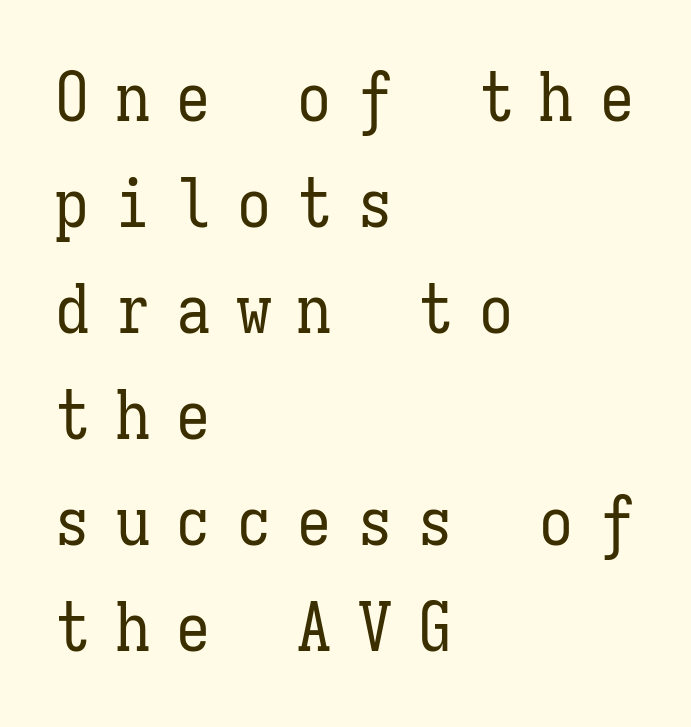
Leading matches the norm, producing a regular column. A roman cut, with each character standing at attention. Think standard paragraph weight, or any step lighter than that. Loose tracking; the words dissolve into strings of separated letters.
